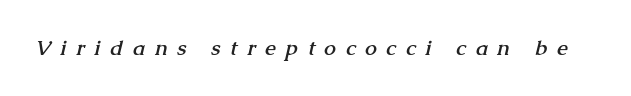
{"bold": "yes", "underline": "no", "letter_spacing": "wide", "letter_spacing_em": 0.47, "glyph_px": 21}
